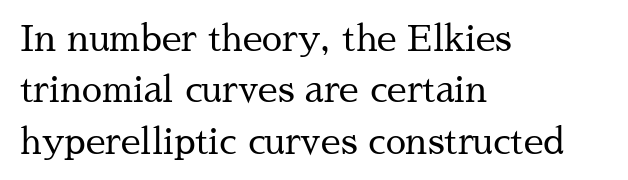
Q: Is the text bold? A: No.
Q: Is the text italic (slanted)? A: No, it is upright.
Q: Is the typeface a serif or a sans-serif typeface? A: Serif.
Q: Is the text underlined? A: No.
Q: How is the paragraph aligned? A: Left-aligned.
Q: Is the spacing between letters normal or unusually wide? A: Normal.
Q: Is the spacing between lines tight, normal or loose? A: Normal.
Q: Width (condensed, normal, or wide)? A: Normal.
Q: Stroke contrast? A: Medium.
Q: x-height? A: Medium.
Q: Monospaced? A: No.
